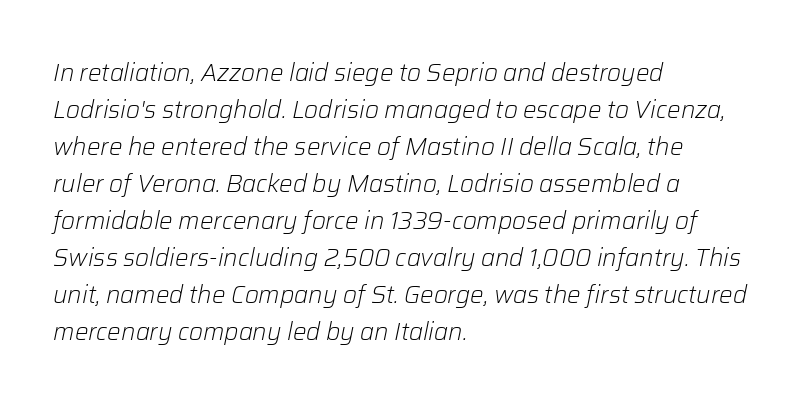
The image shows 24 px text type, italic (leaning right); set left-aligned, normal line spacing (1.54x), normal letter spacing, not underlined.
